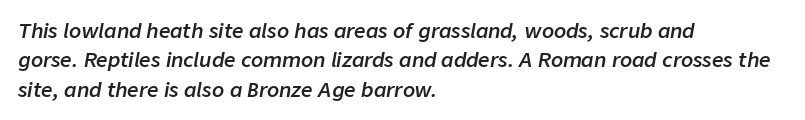
The image shows 20 px text type, italic (leaning right); set left-aligned, normal line spacing (1.47x), normal letter spacing, not underlined.
